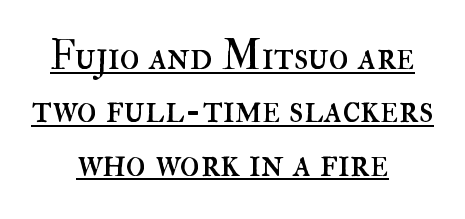
Q: Is the text bold? A: No.
Q: Is the text italic (slanted)? A: No, it is upright.
Q: Is the text underlined? A: Yes.
Q: How is the paragraph aligned? A: Centered.
Q: Is the spacing between letters normal or unusually wide? A: Normal.
Q: Is the spacing between lines tight, normal or loose? A: Normal.
Q: Width (condensed, normal, or wide)? A: Normal.
Q: Stroke contrast? A: High.
Q: x-height? A: Small.
Q: Monospaced? A: No.
